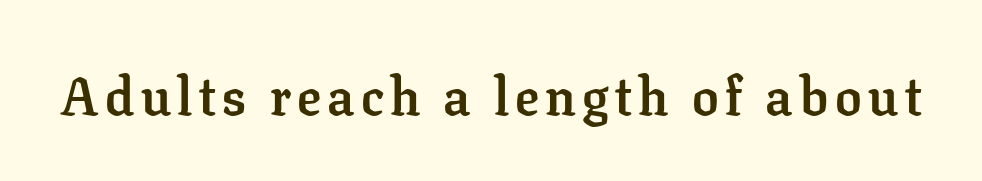
Q: Is the text bold? A: Yes.
Q: Is the text italic (slanted)? A: No, it is upright.
Q: Is the typeface a serif or a sans-serif typeface? A: Serif.
Q: Is the text underlined? A: No.
Q: Width (condensed, normal, or wide)? A: Normal.
Q: Stroke contrast? A: Low.
Q: x-height? A: Medium.
Q: Monospaced? A: No.
